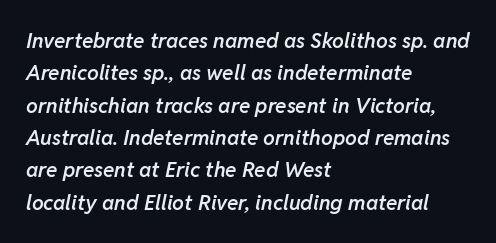
Clear beneath every line of the passage. There's an unmistakable incline to the writing here. The letters sit at their default tracking, neither squeezed nor spread. In CSS terms this would be text-align: left.
